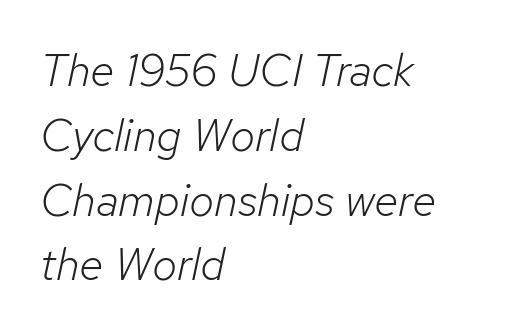
Q: Is the text bold? A: No.
Q: Is the text italic (slanted)? A: Yes, it leans right by about 12 degrees.
Q: Is the text underlined? A: No.
Q: How is the paragraph aligned? A: Left-aligned.
Q: Is the spacing between letters normal or unusually wide? A: Normal.
Q: Is the spacing between lines tight, normal or loose? A: Normal.
Q: Width (condensed, normal, or wide)? A: Normal.
Q: Stroke contrast? A: Low.
Q: x-height? A: Medium.
Q: Monospaced? A: No.
